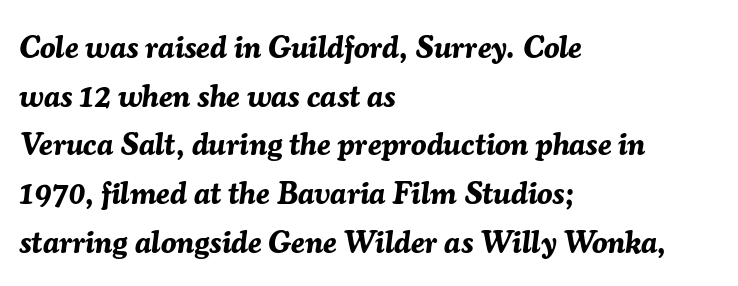
{"italic": "yes", "lean": "right", "slant_degrees": 7, "bold": "yes", "weight": "bold", "width": "normal", "stroke_contrast": "medium", "x_height": "medium", "monospaced": "no", "underline": "no", "align": "left", "line_spacing": "normal", "line_spacing_ratio": 1.57, "letter_spacing": "normal", "letter_spacing_em": 0.0, "glyph_px": 31}
